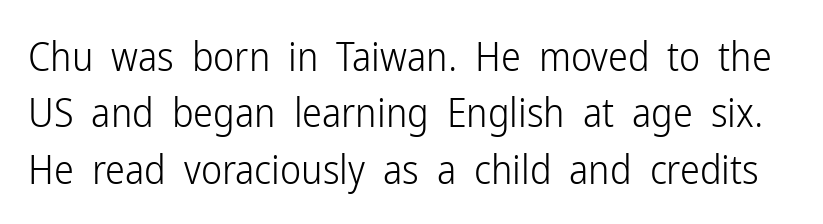
Q: Is the text bold? A: No.
Q: Is the text italic (slanted)? A: No, it is upright.
Q: Is the typeface a serif or a sans-serif typeface? A: Sans-serif.
Q: Is the text underlined? A: No.
Q: Is the spacing between letters normal or unusually wide? A: Normal.
Q: Is the spacing between lines tight, normal or loose? A: Normal.
Q: Width (condensed, normal, or wide)? A: Condensed.
Q: Stroke contrast? A: Low.
Q: x-height? A: Medium.
Q: Monospaced? A: No.
